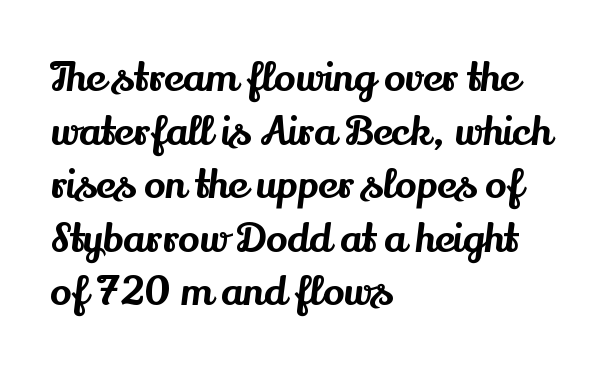
Character widths vary here, with narrow letters taking less room than wide ones. Line spacing here is normal. The paragraph has a hard left edge and a soft right edge.
